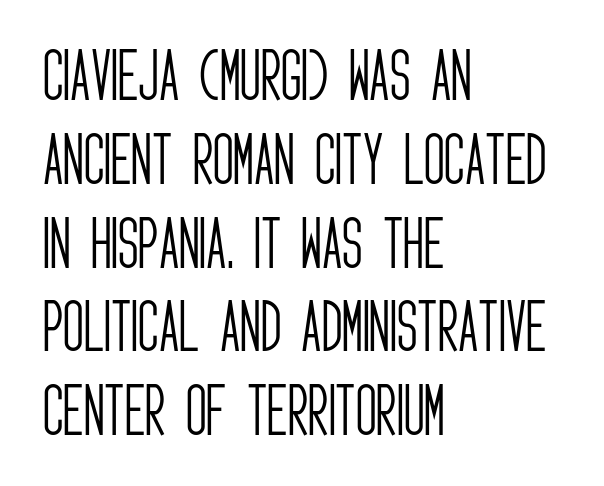
The line-height multiplier appears to be the usual default. Quick note: underline off. The line texture is even and compact thanks to regular tracking. You could not count columns in this text — the font is proportionally spaced. Ascenders rise straight up at ninety degrees.
